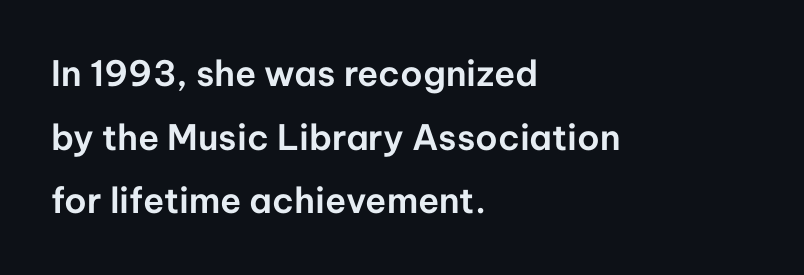
{"serif": "no", "italic": "no", "width": "normal", "stroke_contrast": "low", "x_height": "medium", "monospaced": "no", "underline": "no", "align": "left", "line_spacing_ratio": 1.82, "letter_spacing": "normal", "letter_spacing_em": 0.0, "glyph_px": 35}
